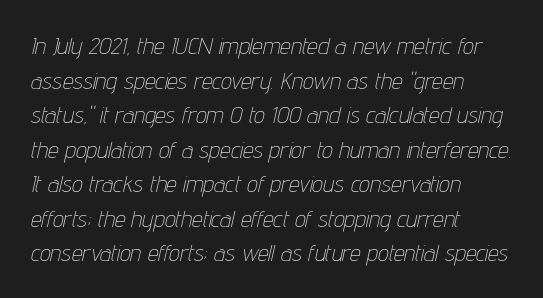
Vertical spacing — default. There is no visible air inserted between adjacent glyphs. Leftover space on each line is placed entirely after the last word. An italicized treatment has been applied to the whole sample. Weight: regular or lighter.
